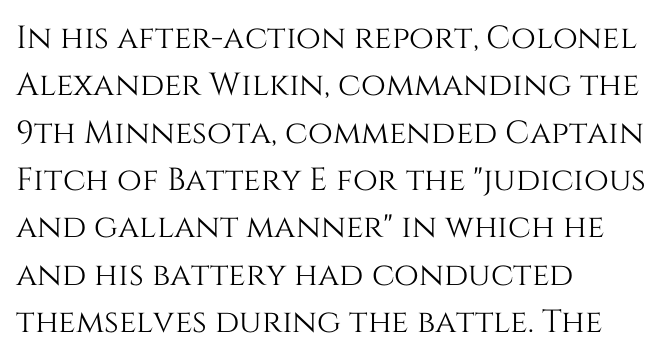
The image shows 32 px text type, upright; set left-aligned, normal line spacing (1.48x), normal letter spacing, not underlined; medium stroke contrast and a large x-height.
